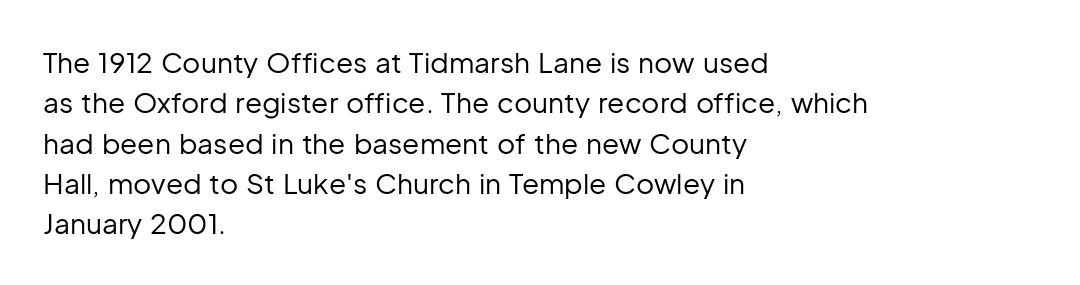
Q: Is the text bold? A: No.
Q: Is the text italic (slanted)? A: No, it is upright.
Q: Is the typeface a serif or a sans-serif typeface? A: Sans-serif.
Q: Is the text underlined? A: No.
Q: How is the paragraph aligned? A: Left-aligned.
Q: Is the spacing between letters normal or unusually wide? A: Normal.
Q: Is the spacing between lines tight, normal or loose? A: Normal.
Q: Width (condensed, normal, or wide)? A: Normal.
Q: Stroke contrast? A: Low.
Q: x-height? A: Medium.
Q: Monospaced? A: No.
